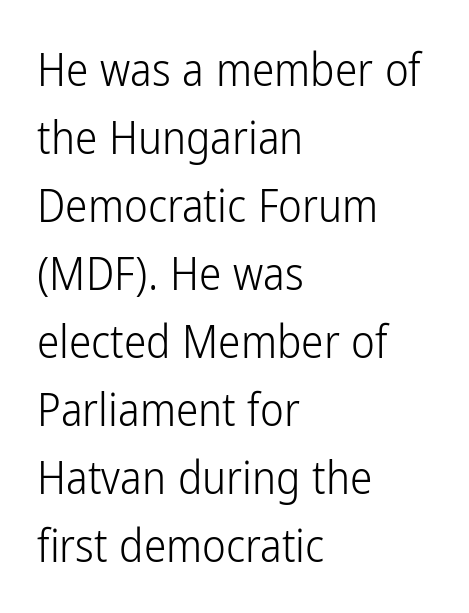
{"serif": "no", "italic": "no", "bold": "no", "weight": "light", "width": "condensed", "stroke_contrast": "low", "x_height": "medium", "monospaced": "no", "underline": "no", "align": "left", "line_spacing": "normal", "line_spacing_ratio": 1.51, "letter_spacing": "normal", "letter_spacing_em": 0.0, "glyph_px": 45}
